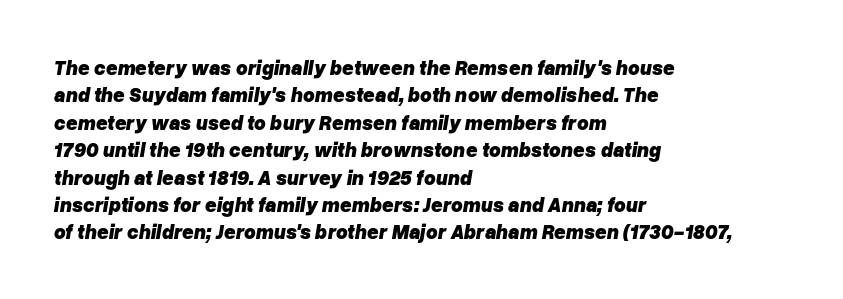
Q: Is the text bold? A: Yes.
Q: Is the text italic (slanted)? A: Yes, it leans right by about 10 degrees.
Q: Is the text underlined? A: No.
Q: How is the paragraph aligned? A: Left-aligned.
Q: Is the spacing between letters normal or unusually wide? A: Normal.
Q: Is the spacing between lines tight, normal or loose? A: Normal.
